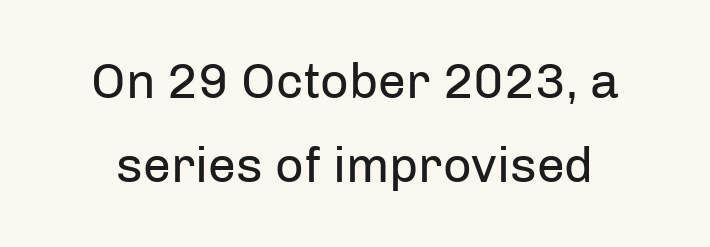
{"serif": "no", "italic": "no", "bold": "no", "weight": "regular", "width": "normal", "stroke_contrast": "low", "x_height": "medium", "monospaced": "no", "underline": "no", "line_spacing": "normal", "line_spacing_ratio": 1.69, "letter_spacing": "normal", "letter_spacing_em": 0.0, "glyph_px": 50}
